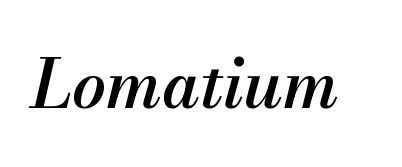
The image shows 67 px semibold type, italic (leaning right); set normal letter spacing, not underlined; medium stroke contrast and a small x-height.
